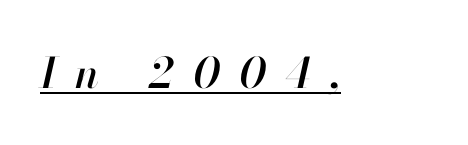
Q: Is the text italic (slanted)? A: Yes, it leans right by about 13 degrees.
Q: Is the text underlined? A: Yes.
Q: Is the spacing between letters normal or unusually wide? A: Unusually wide.
Q: Width (condensed, normal, or wide)? A: Normal.
Q: Stroke contrast? A: High.
Q: x-height? A: Small.
Q: Monospaced? A: No.
